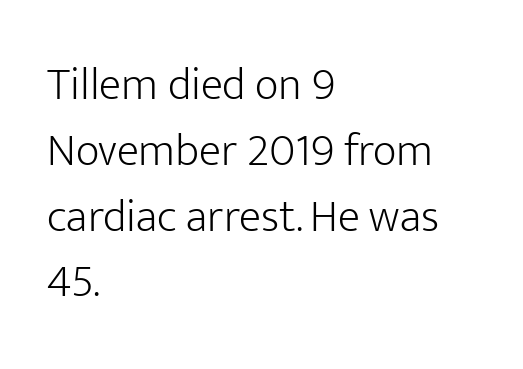
{"serif": "no", "italic": "no", "bold": "no", "weight": "light", "width": "normal", "stroke_contrast": "low", "x_height": "medium", "monospaced": "no", "underline": "no", "align": "left", "line_spacing": "normal", "line_spacing_ratio": 1.43, "letter_spacing": "normal", "letter_spacing_em": 0.0, "glyph_px": 46}
